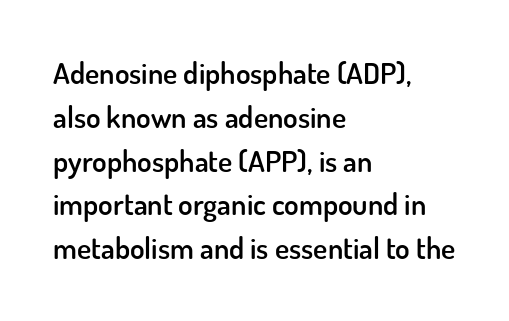
Q: Is the text bold? A: Semi-bold.
Q: Is the text italic (slanted)? A: No, it is upright.
Q: Is the typeface a serif or a sans-serif typeface? A: Sans-serif.
Q: Is the text underlined? A: No.
Q: How is the paragraph aligned? A: Left-aligned.
Q: Is the spacing between letters normal or unusually wide? A: Normal.
Q: Is the spacing between lines tight, normal or loose? A: Normal.
Q: Width (condensed, normal, or wide)? A: Normal.
Q: Stroke contrast? A: Low.
Q: x-height? A: Small.
Q: Monospaced? A: No.
